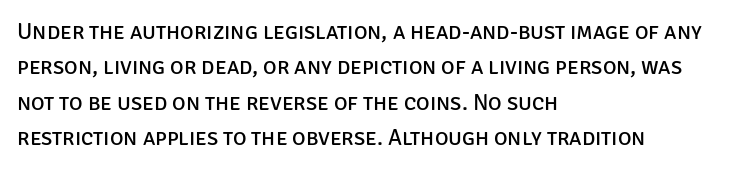
Q: Is the text bold? A: No.
Q: Is the text italic (slanted)? A: No, it is upright.
Q: Is the text underlined? A: No.
Q: How is the paragraph aligned? A: Left-aligned.
Q: Is the spacing between letters normal or unusually wide? A: Normal.
Q: Is the spacing between lines tight, normal or loose? A: Normal.
